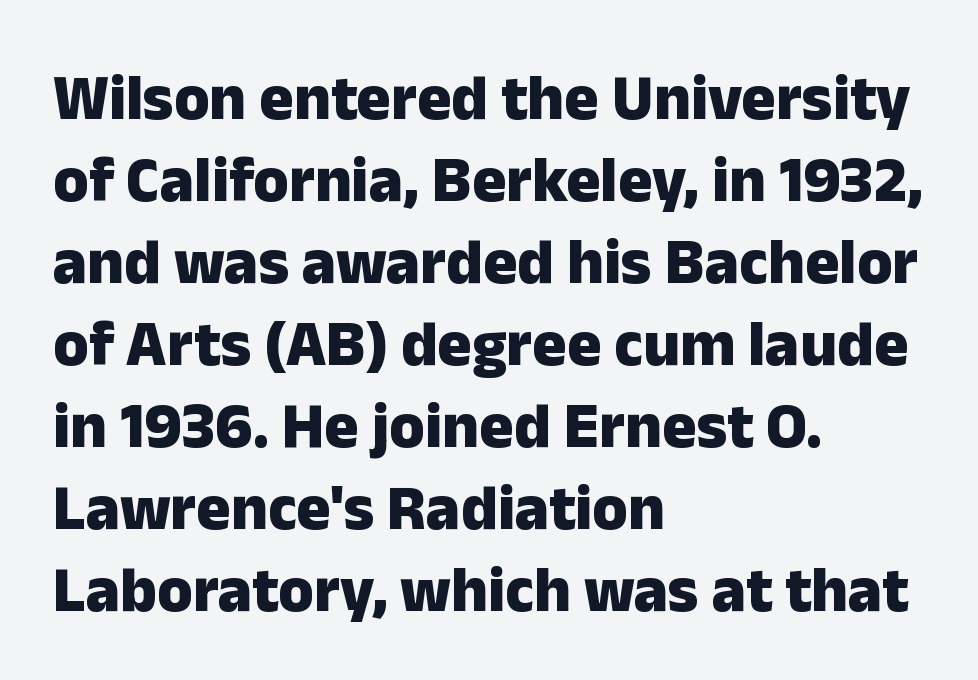
The image shows 64 px heavy sans-serif type, upright; set left-aligned, normal line spacing (1.28x), normal letter spacing, not underlined; low stroke contrast and a medium x-height.
